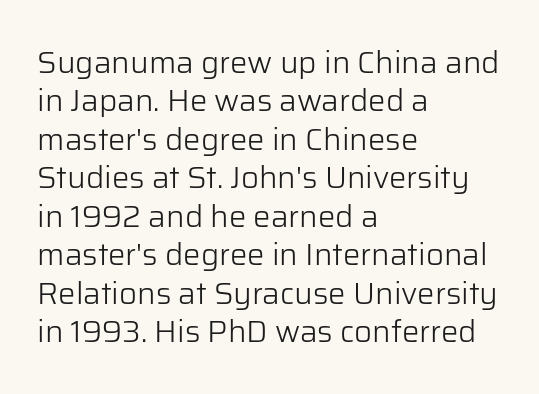
Q: Is the text bold? A: No.
Q: Is the text italic (slanted)? A: No, it is upright.
Q: Is the typeface a serif or a sans-serif typeface? A: Sans-serif.
Q: Is the text underlined? A: No.
Q: How is the paragraph aligned? A: Left-aligned.
Q: Is the spacing between letters normal or unusually wide? A: Normal.
Q: Width (condensed, normal, or wide)? A: Normal.
Q: Stroke contrast? A: Low.
Q: x-height? A: Medium.
Q: Monospaced? A: No.
